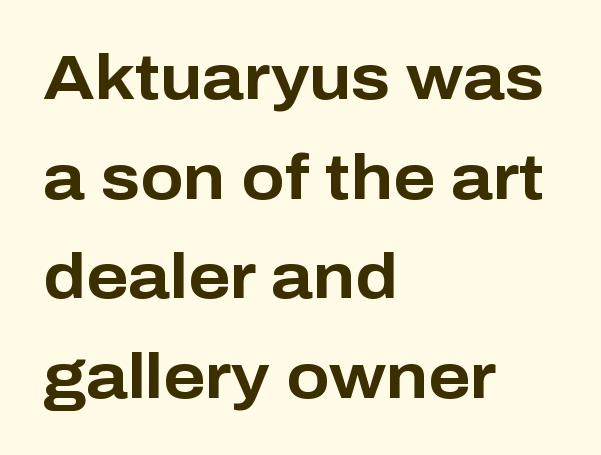
The image shows 63 px bold sans-serif type, upright; set left-aligned, normal line spacing (1.58x), normal letter spacing, not underlined; low stroke contrast and a medium x-height.
